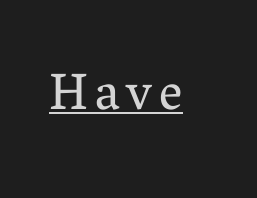
Q: Is the text bold? A: No.
Q: Is the text italic (slanted)? A: No, it is upright.
Q: Is the typeface a serif or a sans-serif typeface? A: Serif.
Q: Is the text underlined? A: Yes.
Q: Width (condensed, normal, or wide)? A: Normal.
Q: Stroke contrast? A: Medium.
Q: x-height? A: Medium.
Q: Monospaced? A: No.
